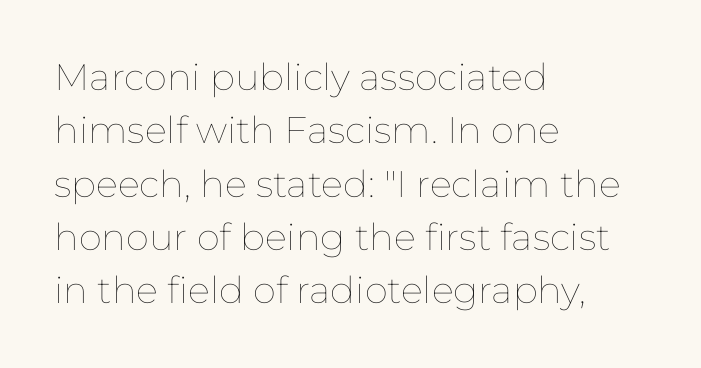
{"italic": "no", "bold": "no", "weight": "thin", "width": "normal", "stroke_contrast": "low", "x_height": "medium", "monospaced": "no", "underline": "no", "align": "left", "line_spacing": "normal", "line_spacing_ratio": 1.44, "letter_spacing": "normal", "letter_spacing_em": 0.0, "glyph_px": 37}
